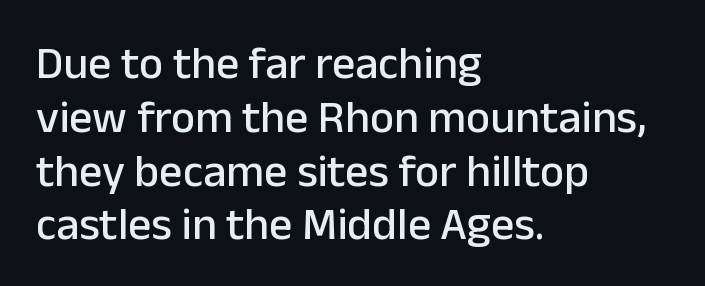
This sample has the flowing, uneven cadence of proportional lettering. Stroke terminals: plain, sans-serif. The letters stand upright; this is a roman face. Is the letter spacing exaggerated? No — it looks like the ordinary default.
